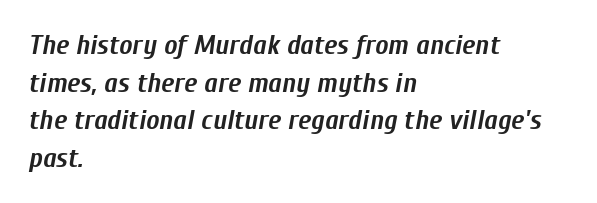
An italicized treatment has been applied to the whole sample. Regarding leading, the lines here are spaced in the standard way. Visually the block forms a straight wall on the left and a jagged coastline on the right. Weight check: bold — yes, fully. Do the characters align in a grid? No, the font is proportional.
